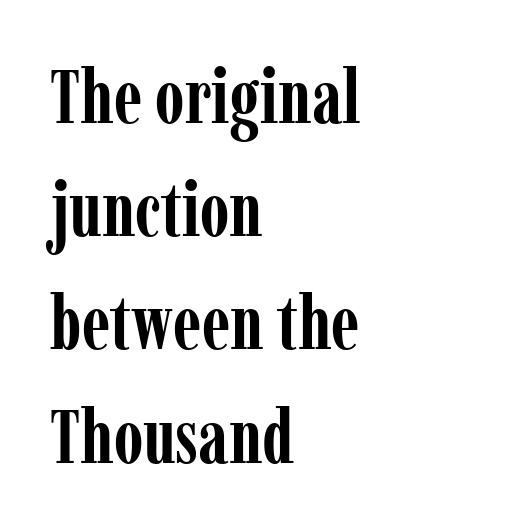
The image shows 76 px semibold, condensed serif type, upright; set left-aligned, normal line spacing (1.49x), normal letter spacing, not underlined; low stroke contrast and a medium x-height.
